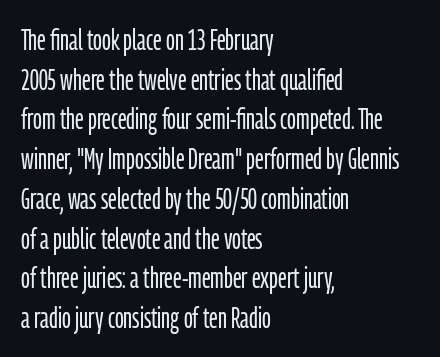
The image shows 29 px light, condensed sans-serif type, upright; set left-aligned, normal line spacing (1.37x), normal letter spacing, not underlined; low stroke contrast and a medium x-height.
